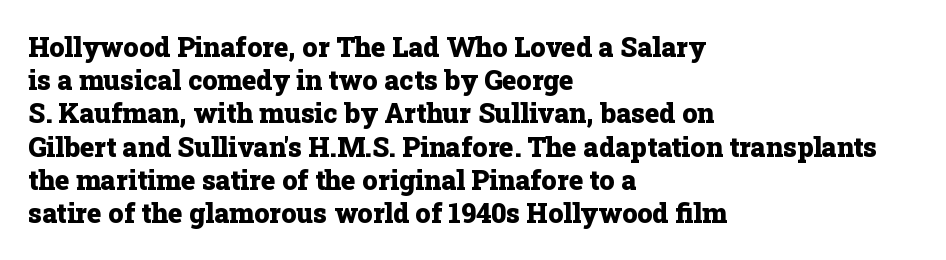
{"italic": "no", "bold": "yes", "underline": "no", "align": "left", "line_spacing_ratio": 1.23, "letter_spacing": "normal", "letter_spacing_em": 0.0, "glyph_px": 27}
